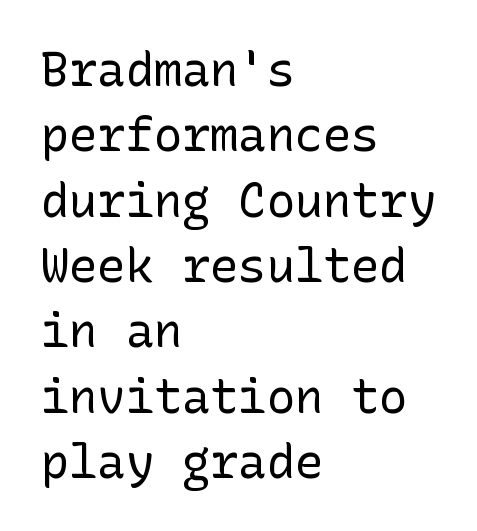
Q: Is the text bold? A: No.
Q: Is the text italic (slanted)? A: No, it is upright.
Q: Is the typeface a serif or a sans-serif typeface? A: Sans-serif.
Q: Is the text underlined? A: No.
Q: How is the paragraph aligned? A: Left-aligned.
Q: Is the spacing between letters normal or unusually wide? A: Normal.
Q: Is the spacing between lines tight, normal or loose? A: Normal.
Q: Width (condensed, normal, or wide)? A: Normal.
Q: Stroke contrast? A: Low.
Q: x-height? A: Medium.
